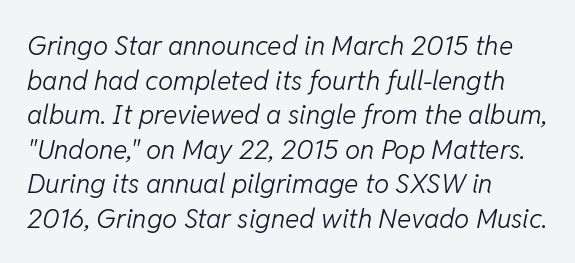
The image shows 27 px text type, italic (leaning right); set left-aligned, normal line spacing (1.28x), normal letter spacing, not underlined.
